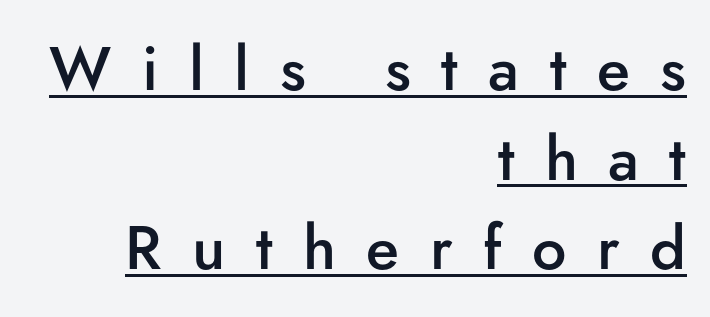
{"serif": "no", "italic": "no", "bold": "semi", "weight": "semibold", "width": "normal", "stroke_contrast": "low", "x_height": "small", "monospaced": "no", "underline": "yes", "align": "right", "line_spacing": "normal", "line_spacing_ratio": 1.47, "letter_spacing": "wide", "letter_spacing_em": 0.5, "glyph_px": 61}
